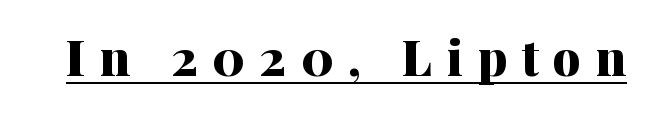
Classification — serif. Tracking value appears strongly positive — letters spread wide. This sample has the flowing, uneven cadence of proportional lettering. What decoration does the sample have? An underline. Weight check: bold — yes, fully.
